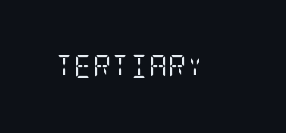
{"italic": "no", "bold": "no", "underline": "no", "letter_spacing": "normal", "letter_spacing_em": 0.0, "glyph_px": 23}
